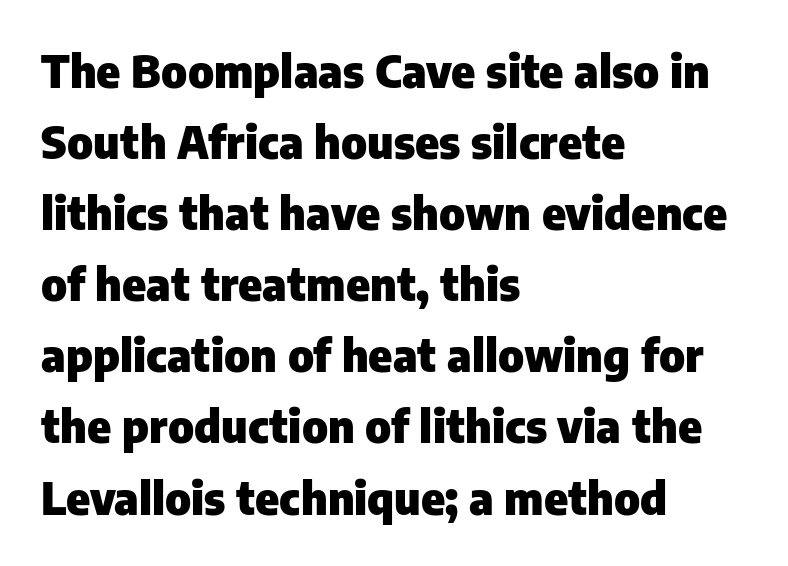
Q: Is the text bold? A: Yes.
Q: Is the text italic (slanted)? A: No, it is upright.
Q: Is the typeface a serif or a sans-serif typeface? A: Sans-serif.
Q: Is the text underlined? A: No.
Q: How is the paragraph aligned? A: Left-aligned.
Q: Is the spacing between letters normal or unusually wide? A: Normal.
Q: Is the spacing between lines tight, normal or loose? A: Normal.
Q: Width (condensed, normal, or wide)? A: Normal.
Q: Stroke contrast? A: Low.
Q: x-height? A: Medium.
Q: Monospaced? A: No.
